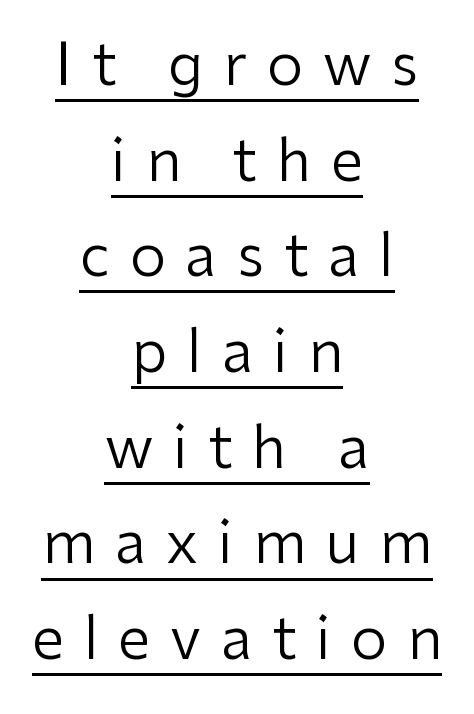
The image shows 58 px regular-weight sans-serif type, upright; set centered, normal line spacing (1.65x), unusually wide letter spacing (+0.34 em), underlined; low stroke contrast and a medium x-height.
